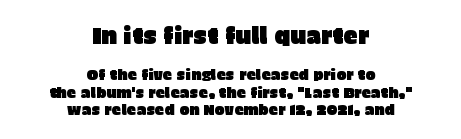
Q: Is the text italic (slanted)? A: No, it is upright.
Q: Is the text underlined? A: No.
Q: How is the paragraph aligned? A: Centered.
Q: Is the spacing between letters normal or unusually wide? A: Normal.
Q: Which block of text is set in a larger size, the first (top) or the second (bottom)? A: The first (top) one.
